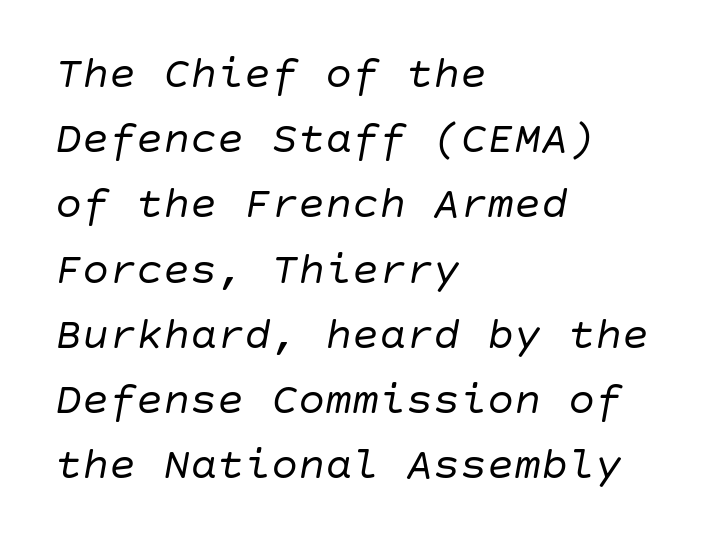
The face used here has a pronounced slope to its letters. Vertical stems look standard width or narrower in stroke. This sample keeps an unexceptional amount of space between lines. The specimen omits any rule beneath the text block's lines. The rendering anchors every line to the left-hand side.
